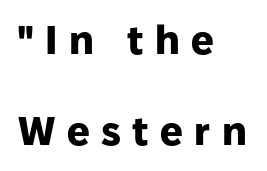
Q: Is the text bold? A: Yes.
Q: Is the text italic (slanted)? A: No, it is upright.
Q: Is the typeface a serif or a sans-serif typeface? A: Sans-serif.
Q: Is the text underlined? A: No.
Q: How is the paragraph aligned? A: Left-aligned.
Q: Is the spacing between letters normal or unusually wide? A: Unusually wide.
Q: Is the spacing between lines tight, normal or loose? A: Loose.
Q: Width (condensed, normal, or wide)? A: Normal.
Q: Stroke contrast? A: Low.
Q: x-height? A: Medium.
Q: Monospaced? A: No.
